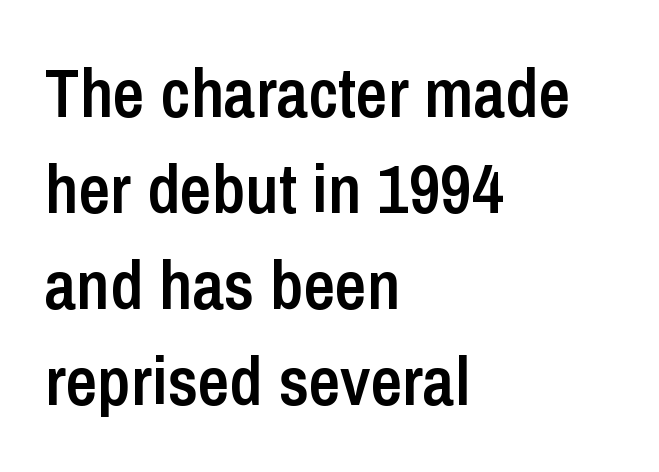
Caption: multi-line text, flush left, ragged right. Looks like regular typesetting: each glyph gets only the width it needs. The type sits square on the baseline with zero lean. Stroke thickness is moderately raised; the sample reads as semibold. The rendering uses a moderate line-height, typical for paragraphs. Anything drawn beneath the words? Only blank space.
